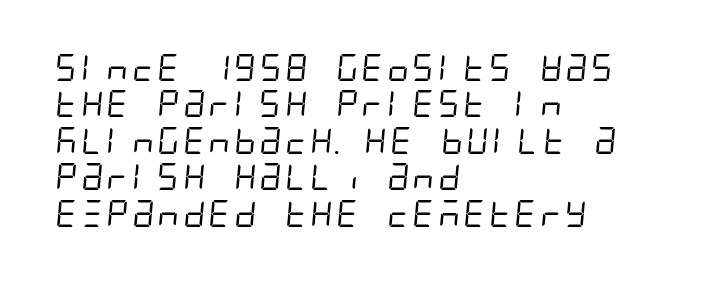
Q: Is the text bold? A: No.
Q: Is the text underlined? A: No.
Q: How is the paragraph aligned? A: Left-aligned.
Q: Is the spacing between letters normal or unusually wide? A: Normal.
Q: Is the spacing between lines tight, normal or loose? A: Normal.
